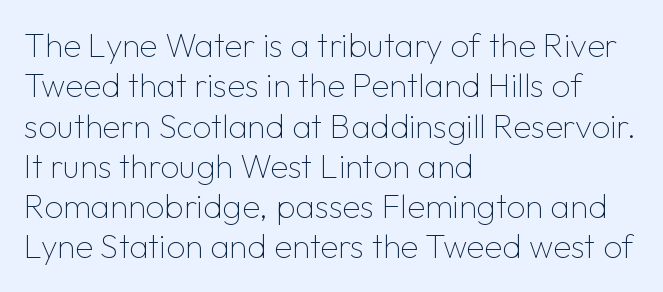
The passage shown is not underscored anywhere. The ragged edge is on the right, which tells us the setting is flush left. To sum up the face: it is a sans, with no serifs. Nothing unusual about the tracking: characters are spaced as the font intends.
